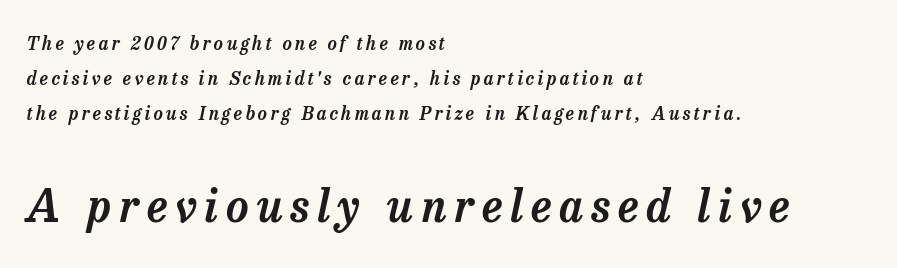
Q: Is the text italic (slanted)? A: Yes, it leans right by about 13 degrees.
Q: Is the typeface a serif or a sans-serif typeface? A: Serif.
Q: Is the text underlined? A: No.
Q: How is the paragraph aligned? A: Left-aligned.
Q: Is the spacing between lines tight, normal or loose? A: Loose.
Q: Which block of text is set in a larger size, the first (top) or the second (bottom)? A: The second (bottom) one.
Q: Width (condensed, normal, or wide)? A: Normal.
Q: Stroke contrast? A: Low.
Q: x-height? A: Medium.
Q: Monospaced? A: No.
